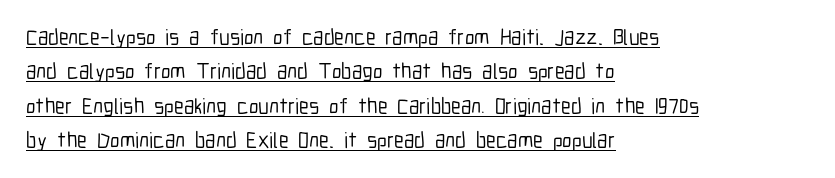
{"italic": "no", "underline": "yes", "align": "left", "line_spacing": "normal", "line_spacing_ratio": 1.56, "letter_spacing": "normal", "letter_spacing_em": 0.0, "glyph_px": 22}
